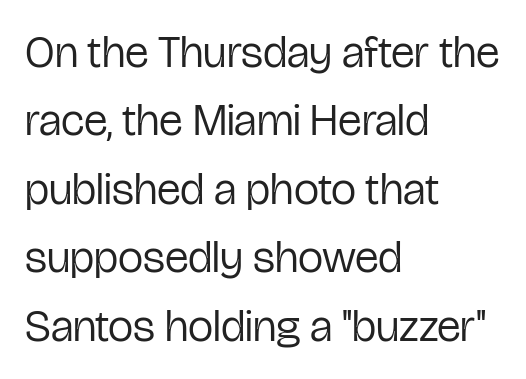
{"serif": "no", "italic": "no", "bold": "no", "weight": "regular", "width": "condensed", "stroke_contrast": "low", "x_height": "medium", "monospaced": "no", "underline": "no", "align": "left", "line_spacing": "normal", "line_spacing_ratio": 1.52, "letter_spacing": "normal", "letter_spacing_em": 0.0, "glyph_px": 45}
